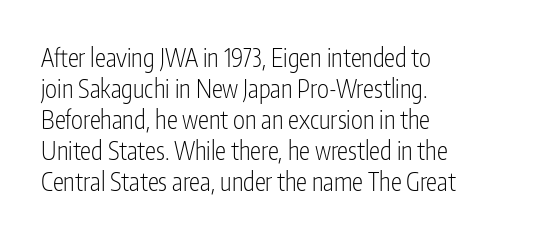
{"italic": "no", "bold": "no", "underline": "no", "align": "left", "line_spacing_ratio": 1.24, "letter_spacing": "normal", "letter_spacing_em": 0.0, "glyph_px": 25}
